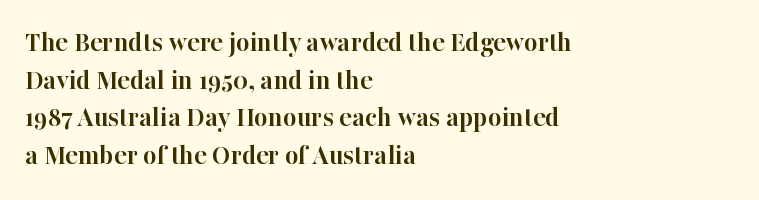
The image shows 29 px semibold serif type, upright; set left-aligned, normal line spacing (1.3x), normal letter spacing, not underlined; high stroke contrast and a medium x-height.
